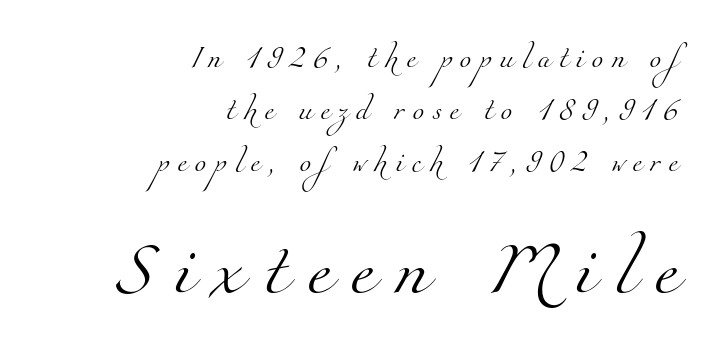
Q: Is the text bold? A: No.
Q: Is the typeface a serif or a sans-serif typeface? A: Serif.
Q: Is the text underlined? A: No.
Q: How is the paragraph aligned? A: Right-aligned.
Q: Is the spacing between letters normal or unusually wide? A: Unusually wide.
Q: Is the spacing between lines tight, normal or loose? A: Loose.
Q: Which block of text is set in a larger size, the first (top) or the second (bottom)? A: The second (bottom) one.
Q: Width (condensed, normal, or wide)? A: Normal.
Q: Stroke contrast? A: Medium.
Q: x-height? A: Small.
Q: Monospaced? A: No.
